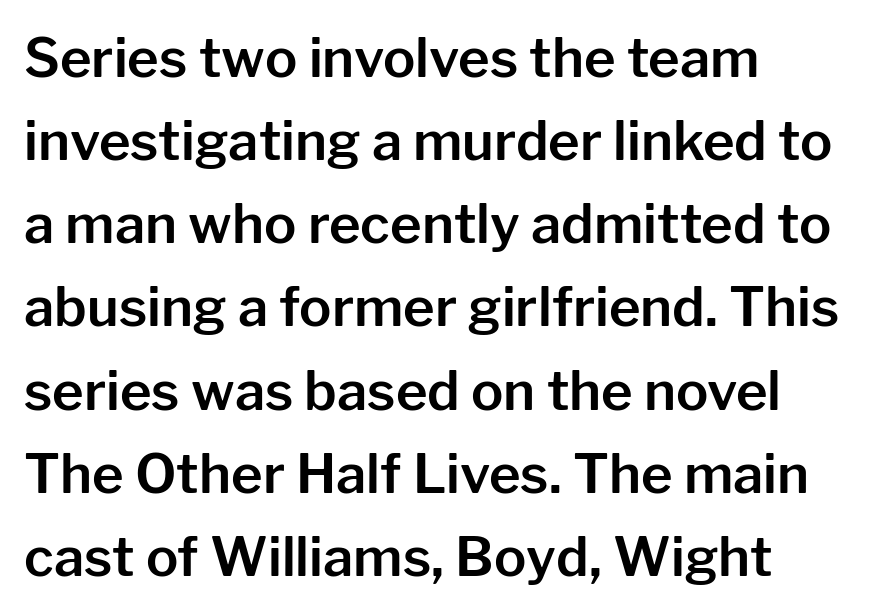
The image shows 54 px sans-serif type, upright; set left-aligned, normal line spacing (1.54x), normal letter spacing, not underlined; low stroke contrast and a medium x-height.
